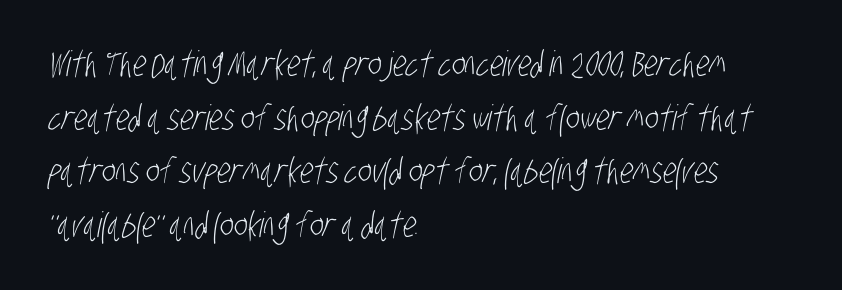
{"serif": "no", "bold": "no", "weight": "light", "width": "condensed", "stroke_contrast": "low", "x_height": "large", "monospaced": "no", "underline": "no", "align": "left", "line_spacing": "normal", "line_spacing_ratio": 1.53, "letter_spacing": "normal", "letter_spacing_em": 0.0, "glyph_px": 35}
